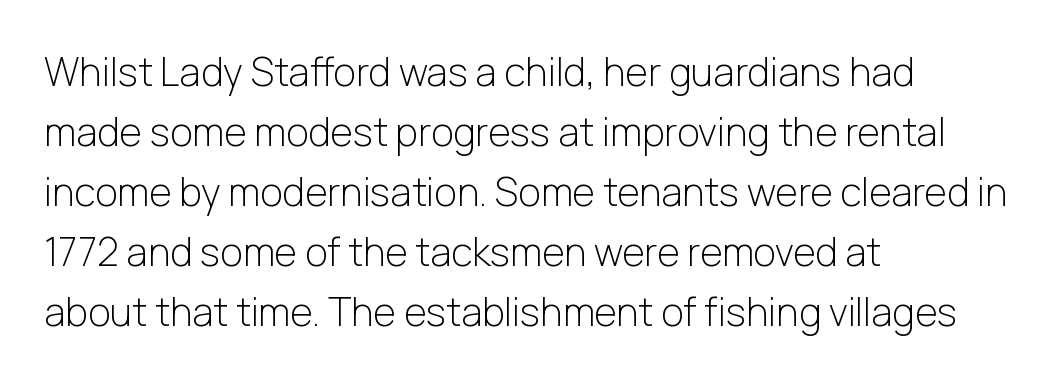
{"serif": "no", "italic": "no", "bold": "no", "weight": "light", "width": "normal", "stroke_contrast": "low", "x_height": "medium", "monospaced": "no", "underline": "no", "align": "left", "line_spacing": "normal", "line_spacing_ratio": 1.54, "letter_spacing": "normal", "letter_spacing_em": 0.0, "glyph_px": 39}
